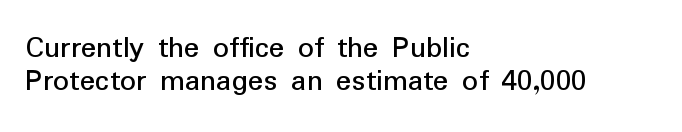
Q: Is the text italic (slanted)? A: No, it is upright.
Q: Is the typeface a serif or a sans-serif typeface? A: Sans-serif.
Q: Is the text underlined? A: No.
Q: How is the paragraph aligned? A: Left-aligned.
Q: Is the spacing between letters normal or unusually wide? A: Normal.
Q: Is the spacing between lines tight, normal or loose? A: Tight.
Q: Width (condensed, normal, or wide)? A: Normal.
Q: Stroke contrast? A: Low.
Q: x-height? A: Medium.
Q: Monospaced? A: No.
